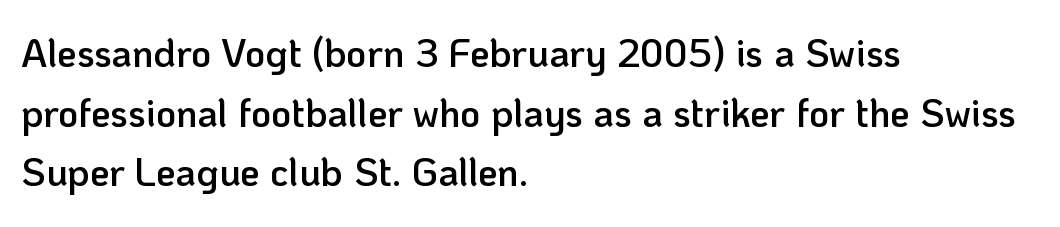
Bare-footed words on every line. Tracking value appears to be zero — textbook default spacing. Notice how descenders clear the ascenders below comfortably — that's standard leading. If you drew a ruler down the left edge, every line would touch it. A typesetter would call this proportional, since set widths differ per character. The letters stand upright; this is a roman face.
